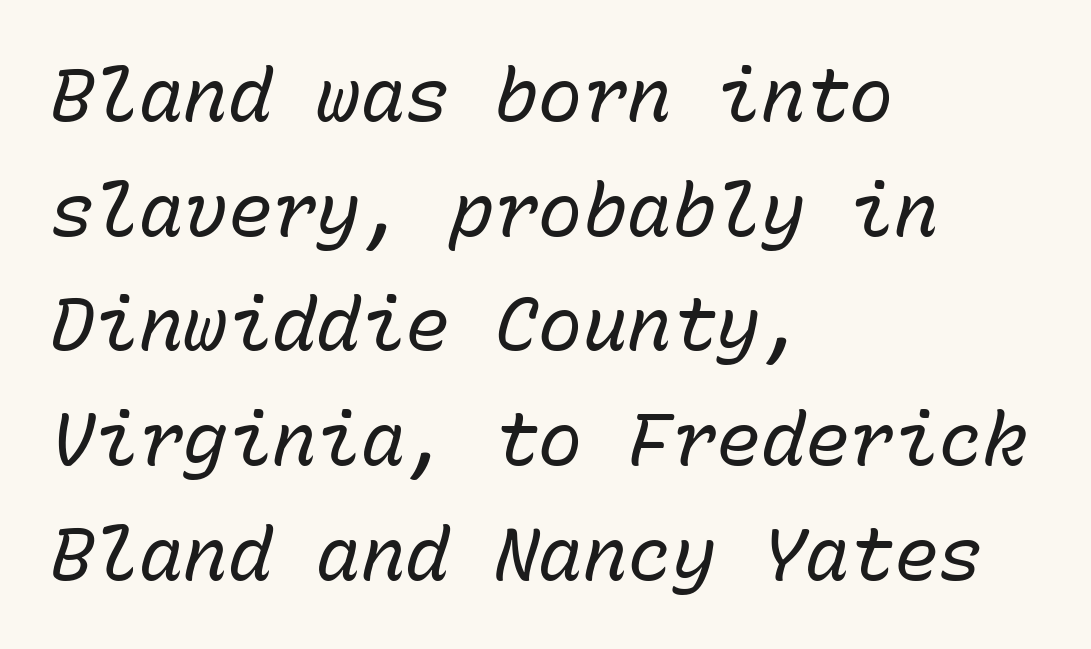
The strip under each line holds only bare page. Each letter, wide or thin by design, is forced into the same width here. If you drew a line through each stem, it would be angled. What's the leading like? Ordinary, nothing unusual. Stems here are at most as thick as an everyday book face. Honestly, the letter spacing is just normal — you wouldn't notice it.
